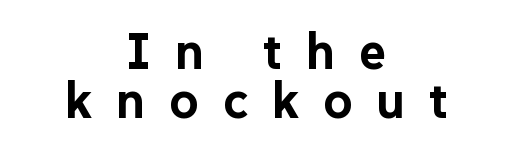
{"serif": "no", "italic": "no", "bold": "yes", "weight": "bold", "width": "normal", "stroke_contrast": "low", "x_height": "medium", "monospaced": "no", "underline": "no", "align": "center", "line_spacing": "tight", "line_spacing_ratio": 0.96, "letter_spacing": "wide", "letter_spacing_em": 0.47, "glyph_px": 51}
